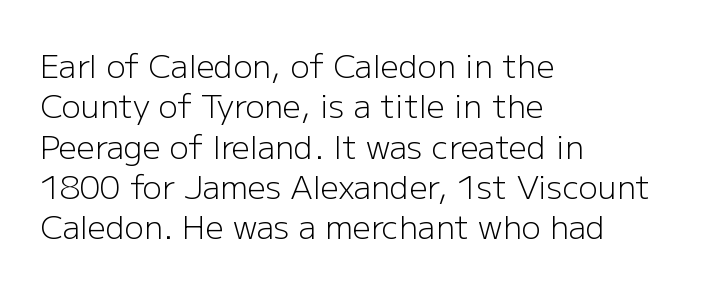
A typesetter would mark this as roman, not italic. The rendering uses natural spacing where letterforms have individual widths. The space beneath each line is pristine and unruled. This rendering employs a face without finishing strokes, i.e., a sans-serif. Compared with typical body copy, the letter spacing here is the same.
